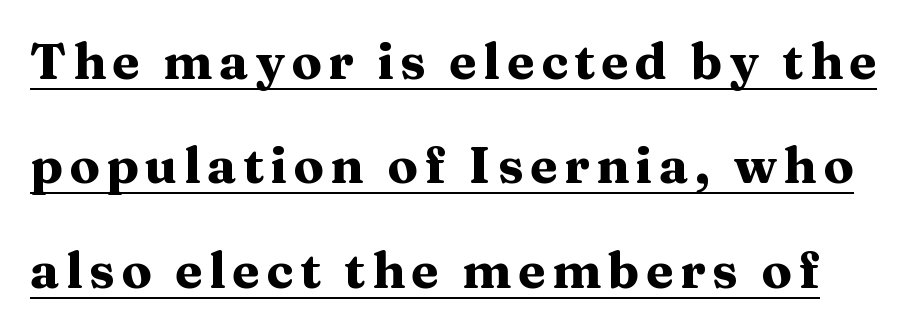
{"serif": "yes", "italic": "no", "bold": "yes", "weight": "heavy", "width": "wide", "stroke_contrast": "medium", "x_height": "medium", "monospaced": "no", "underline": "yes", "line_spacing": "loose", "line_spacing_ratio": 2.09, "glyph_px": 50}
